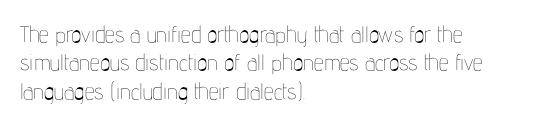
Rule under the text: the space is simply empty. Honestly, the letter spacing is just normal — you wouldn't notice it. The font's upright variant was chosen for this text. The strokes are not fattened; the text isn't bold. Layout note: lines flush left. The designer left line spacing at the default.
